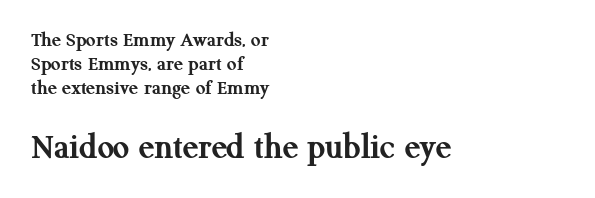
Spacing verdict: proportional, widths tailored to each character. The lines in this sample share a left origin and differ only in where they stop. No extra tracking has been applied to these lines. Size contrast runs from small at the top to large at the bottom. Check the space under the baseline: it is left empty. Ordinary non-slanted type is in use.
